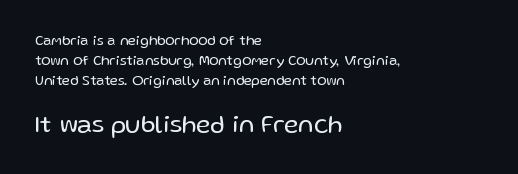
Caption: standard tracking, unaltered. Is the block centered? No — it sits flush against the left margin. Reading down the column, the eye jumps a familiar distance to each next line. No italicization has been applied; the sample stays upright. Of the two passages, the one underneath uses the larger point size. The foot of each line stays bare and open.
